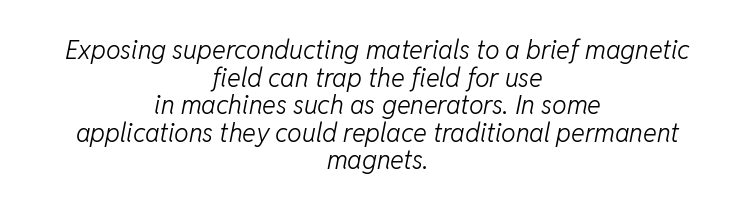
The typeface has the unassuming heft of standard copy or less. Layout note: lines centered. Beneath every word, the page is bare. Rendered with sloped, italic letterforms. The rendering uses a small line-height, squeezing the rows. This rendering leaves character spacing at its baseline value.
